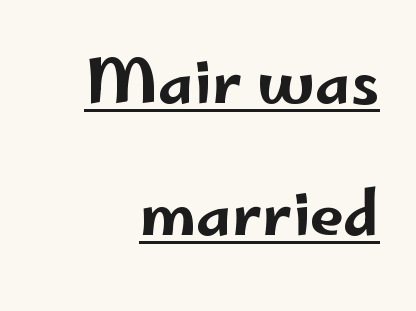
{"serif": "no", "italic": "no", "width": "wide", "stroke_contrast": "low", "x_height": "small", "monospaced": "no", "underline": "yes", "line_spacing": "loose", "line_spacing_ratio": 2.2, "letter_spacing": "normal", "letter_spacing_em": 0.0, "glyph_px": 60}
